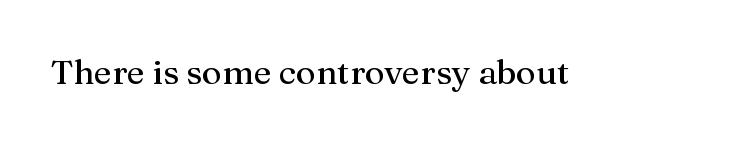
The image shows 34 px serif type, upright; set normal letter spacing, not underlined; medium stroke contrast and a medium x-height.
